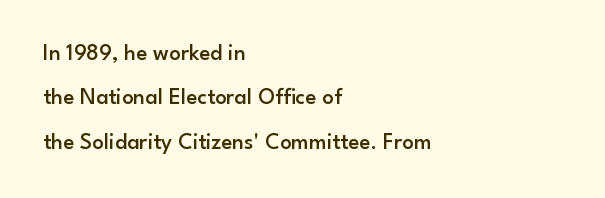
The image shows 23 px text type, upright; set left-aligned, loose line spacing (1.93x), normal letter spacing, not underlined.
